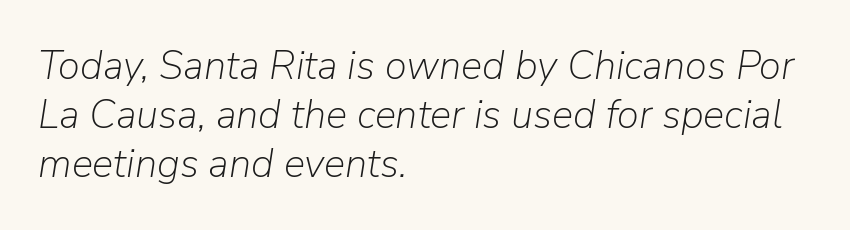
Any mark beneath the type? The region is blank. There is no visible air inserted between adjacent glyphs. A quiet, ordinary-to-light weight characterises the typeface. The typography opts for an oblique posture over an upright one.
